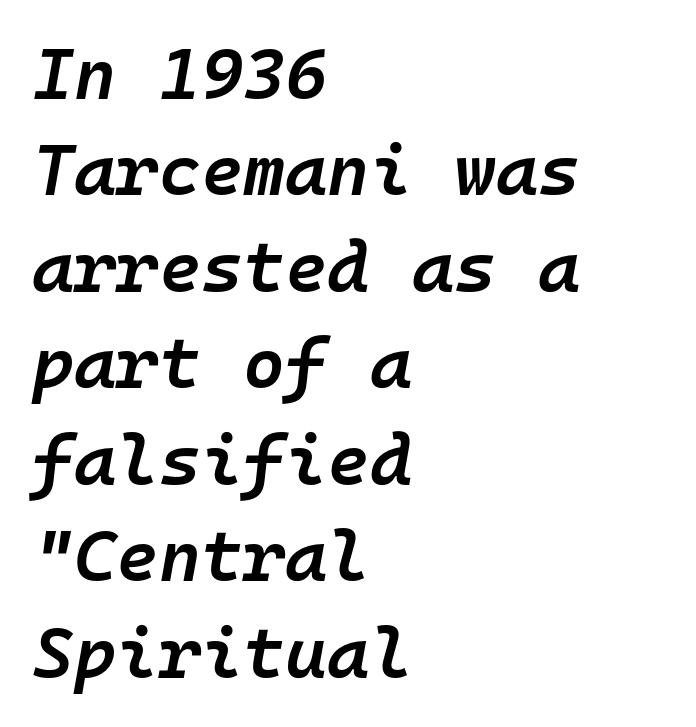
Beneath every word, the page is bare. Notice the strokes are somewhat thickened but not fully heavy: this is a semibold. Looks like terminal output: every glyph gets an equal slot. Layout note: lines flush left.
